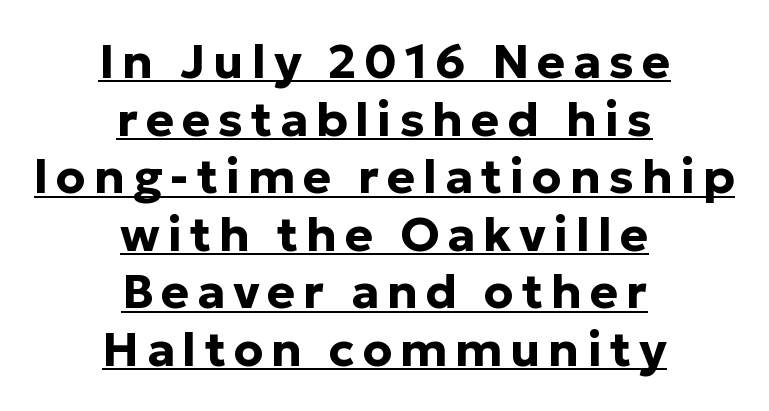
Q: Is the text bold? A: Yes.
Q: Is the text italic (slanted)? A: No, it is upright.
Q: Is the typeface a serif or a sans-serif typeface? A: Sans-serif.
Q: Is the text underlined? A: Yes.
Q: How is the paragraph aligned? A: Centered.
Q: Width (condensed, normal, or wide)? A: Normal.
Q: Stroke contrast? A: Low.
Q: x-height? A: Medium.
Q: Monospaced? A: No.
